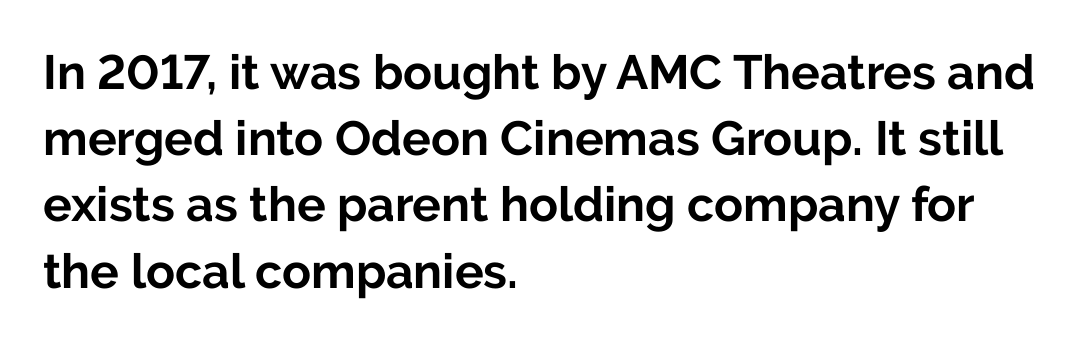
Here the designer chose a conventional face with non-uniform glyph widths. Inter-character spacing is left at the font's built-in metrics. The gap between lines stays unmarked. The rendering uses a bold face; every stroke is thick and dark.
